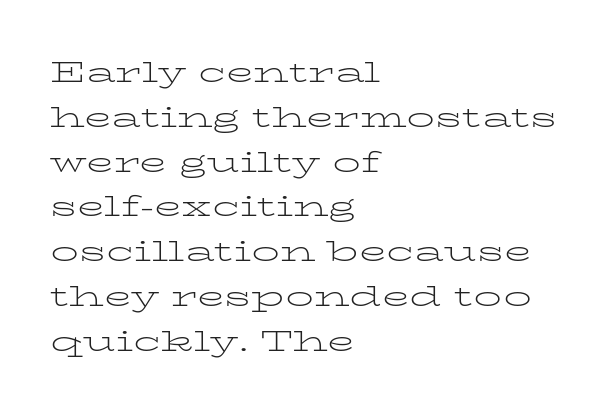
Horizontally, the lines are justified to the leading edge only. The rendering shows small feet on the letterforms — a serif design. This sample uses an upright cut, with every glyph sitting square on the baseline. The specimen omits any rule beneath the text block's lines. The rendering uses natural spacing where letterforms have individual widths.
